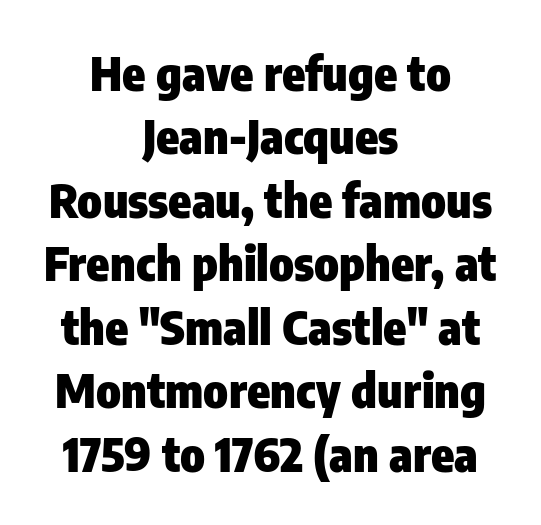
{"serif": "no", "italic": "no", "bold": "yes", "weight": "heavy", "width": "condensed", "stroke_contrast": "low", "x_height": "medium", "monospaced": "no", "underline": "no", "align": "center", "line_spacing": "normal", "line_spacing_ratio": 1.35, "letter_spacing": "normal", "letter_spacing_em": 0.0, "glyph_px": 47}
